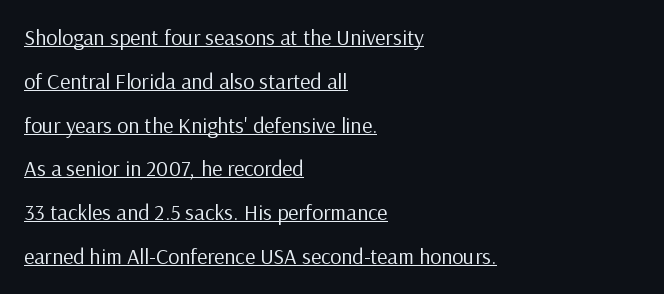
The sample's only ornament is a line tracing under the words. In CSS terms this would be text-align: left. The type sits square on the baseline with zero lean. Spacing between characters is what you'd get straight out of the box.
